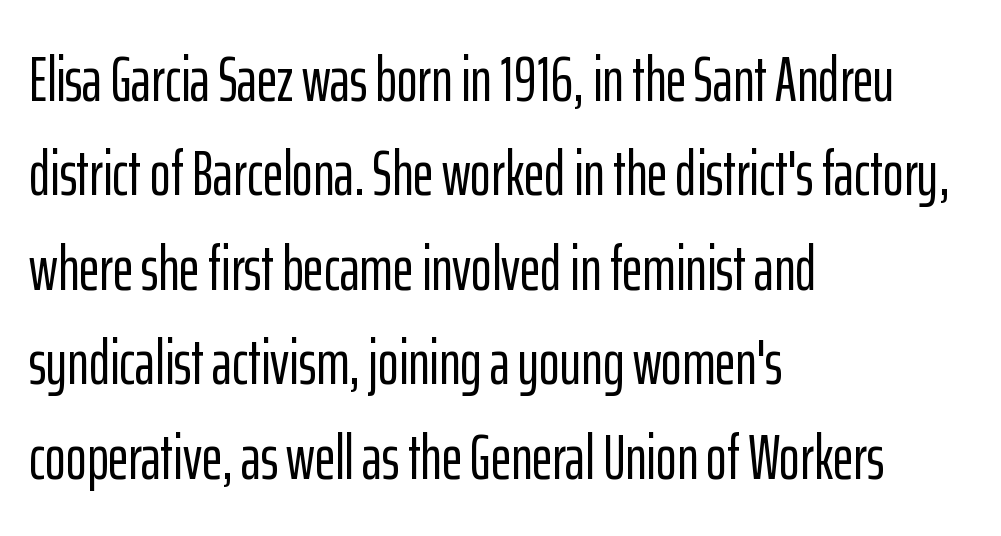
{"serif": "no", "italic": "no", "width": "condensed", "stroke_contrast": "low", "x_height": "medium", "monospaced": "no", "underline": "no", "align": "left", "line_spacing": "normal", "line_spacing_ratio": 1.5, "letter_spacing": "normal", "letter_spacing_em": 0.0, "glyph_px": 63}
